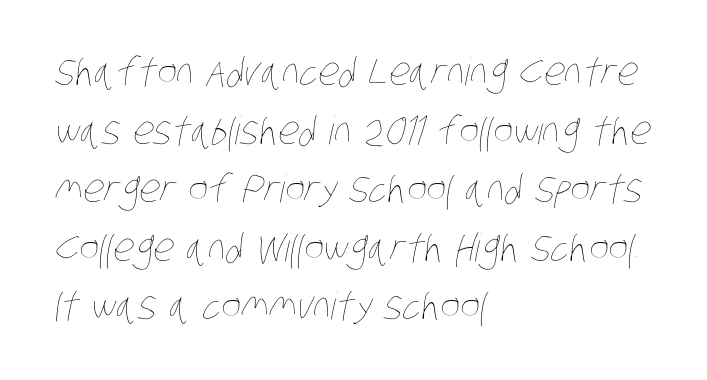
{"bold": "no", "weight": "thin", "width": "condensed", "stroke_contrast": "low", "x_height": "large", "monospaced": "no", "underline": "no", "align": "left", "line_spacing": "normal", "line_spacing_ratio": 1.54, "letter_spacing": "normal", "letter_spacing_em": 0.0, "glyph_px": 38}
